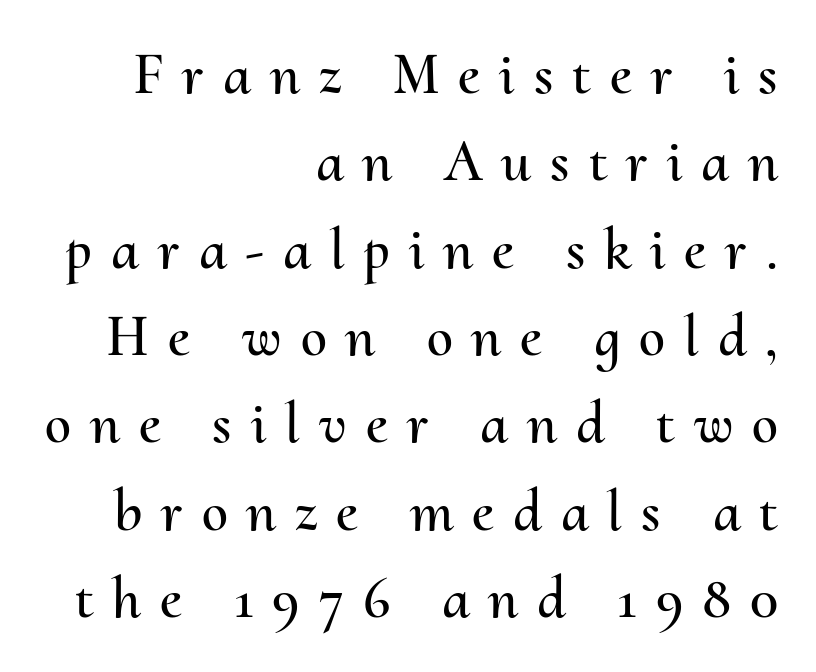
Q: Is the text italic (slanted)? A: No, it is upright.
Q: Is the text underlined? A: No.
Q: How is the paragraph aligned? A: Right-aligned.
Q: Is the spacing between letters normal or unusually wide? A: Unusually wide.
Q: Is the spacing between lines tight, normal or loose? A: Normal.
Q: Width (condensed, normal, or wide)? A: Normal.
Q: Stroke contrast? A: Medium.
Q: x-height? A: Small.
Q: Monospaced? A: No.
